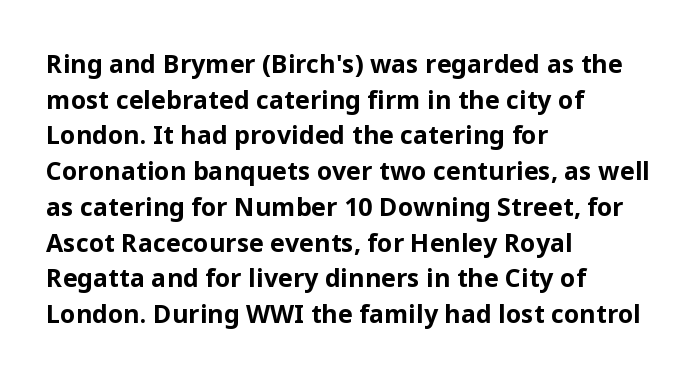
{"italic": "no", "bold": "yes", "underline": "no", "align": "left", "line_spacing": "normal", "line_spacing_ratio": 1.43, "letter_spacing": "normal", "letter_spacing_em": 0.0, "glyph_px": 25}
